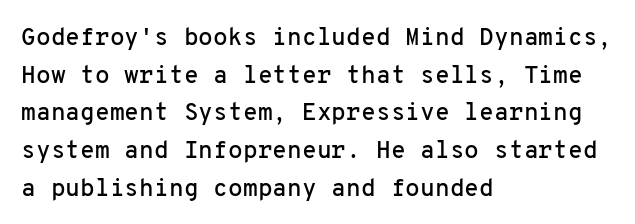
{"italic": "no", "underline": "no", "align": "left", "line_spacing": "normal", "line_spacing_ratio": 1.57, "letter_spacing": "normal", "letter_spacing_em": 0.0, "glyph_px": 24}
